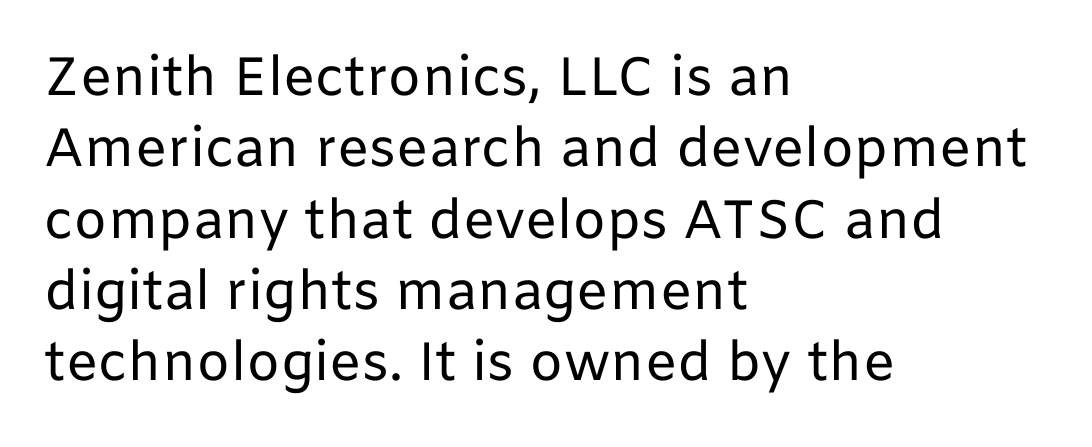
{"serif": "no", "italic": "no", "bold": "no", "weight": "regular", "width": "normal", "stroke_contrast": "low", "x_height": "medium", "monospaced": "no", "underline": "no", "align": "left", "line_spacing": "normal", "line_spacing_ratio": 1.32, "letter_spacing": "normal", "letter_spacing_em": 0.0, "glyph_px": 54}
